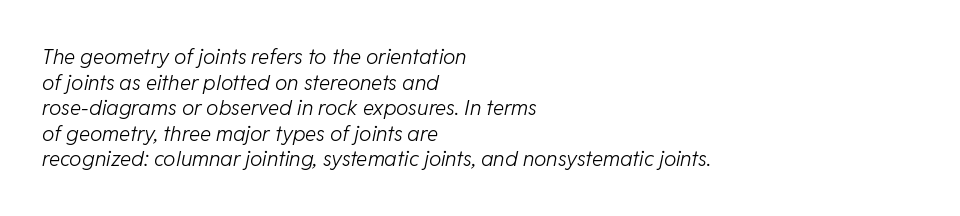
Each line starts at the same left margin while the right side varies. The horizontal fit of the characters is conventional and even. Rule under the text: the space is simply empty. This sample uses an oblique cut, with every glyph tilted off the vertical. Stems and bowls with no extra thickness — not bold.
